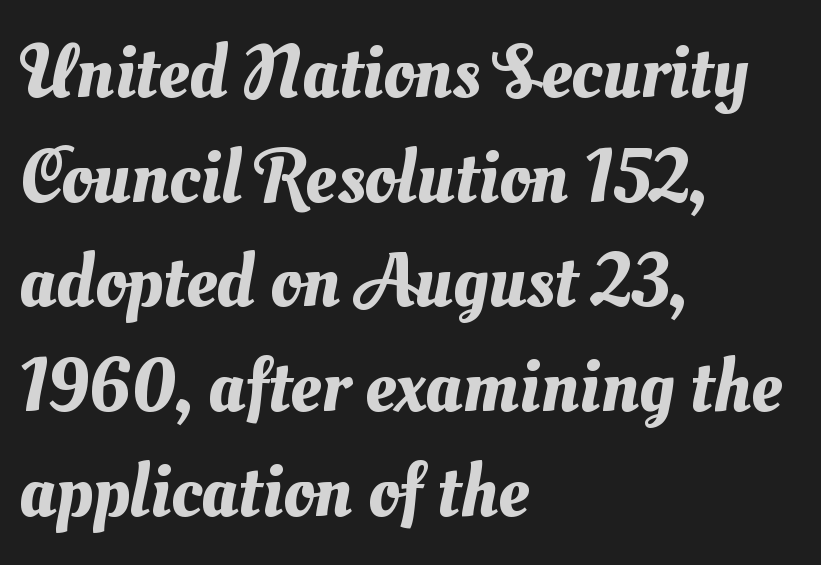
{"width": "normal", "stroke_contrast": "medium", "x_height": "small", "monospaced": "no", "underline": "no", "align": "left", "line_spacing": "normal", "line_spacing_ratio": 1.36, "letter_spacing": "normal", "letter_spacing_em": 0.0, "glyph_px": 77}
